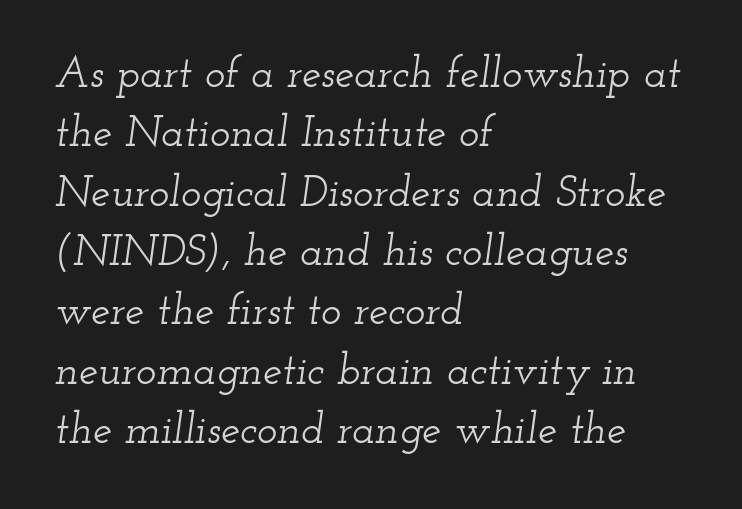
Q: Is the text italic (slanted)? A: Yes, it leans right by about 12 degrees.
Q: Is the typeface a serif or a sans-serif typeface? A: Serif.
Q: Is the text underlined? A: No.
Q: How is the paragraph aligned? A: Left-aligned.
Q: Is the spacing between letters normal or unusually wide? A: Normal.
Q: Is the spacing between lines tight, normal or loose? A: Normal.
Q: Width (condensed, normal, or wide)? A: Wide.
Q: Stroke contrast? A: Low.
Q: x-height? A: Small.
Q: Monospaced? A: No.
